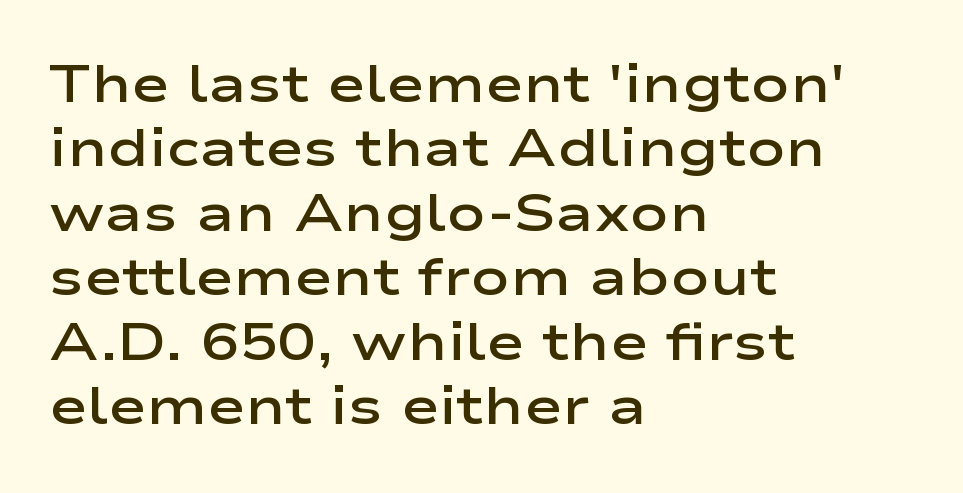
The image shows 52 px semibold, wide sans-serif type, upright; set left-aligned, line spacing 1.24x, normal letter spacing, not underlined; low stroke contrast and a medium x-height.
